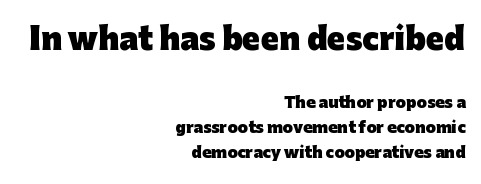
The image shows 30 px heavy sans-serif type, upright; set right-aligned, normal line spacing (1.69x), normal letter spacing, not underlined; the first (top) block is 2.0x larger; low stroke contrast and a medium x-height.
